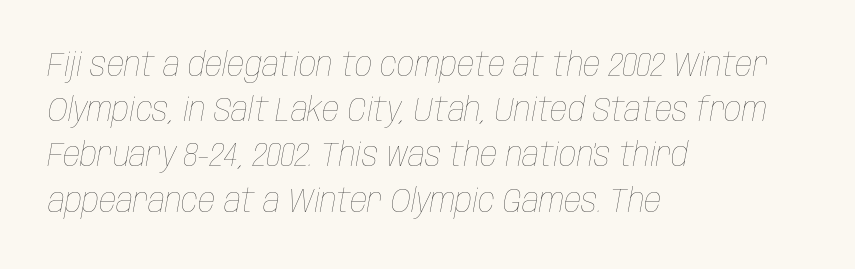
Q: Is the text bold? A: No.
Q: Is the text italic (slanted)? A: Yes, it leans right by about 10 degrees.
Q: Is the text underlined? A: No.
Q: How is the paragraph aligned? A: Left-aligned.
Q: Is the spacing between letters normal or unusually wide? A: Normal.
Q: Is the spacing between lines tight, normal or loose? A: Normal.
Q: Width (condensed, normal, or wide)? A: Condensed.
Q: Stroke contrast? A: Low.
Q: x-height? A: Large.
Q: Monospaced? A: No.
